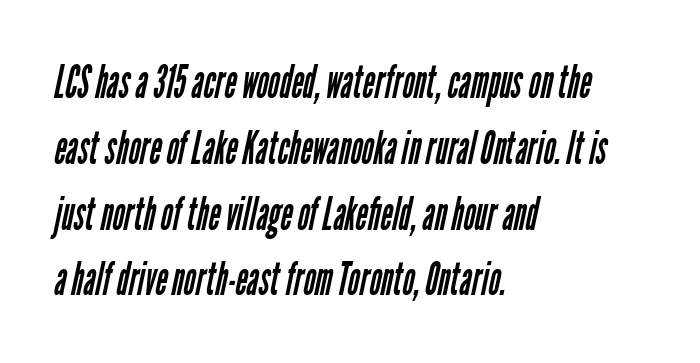
{"serif": "no", "bold": "no", "weight": "regular", "width": "condensed", "stroke_contrast": "low", "x_height": "medium", "monospaced": "no", "underline": "no", "align": "left", "line_spacing": "normal", "line_spacing_ratio": 1.43, "letter_spacing": "normal", "letter_spacing_em": 0.0, "glyph_px": 46}
